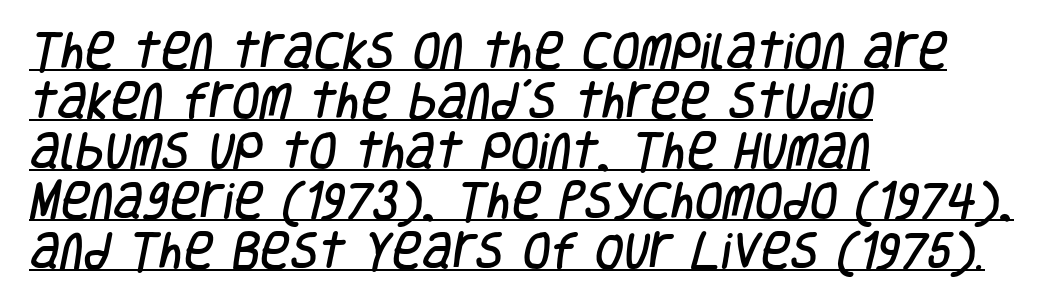
The image shows 41 px condensed sans-serif type; set left-aligned, line spacing 1.22x, normal letter spacing, underlined; low stroke contrast and a large x-height.
